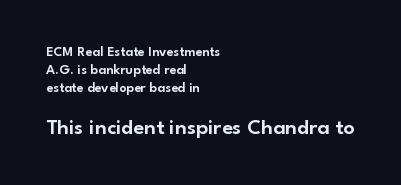
A normal amount of white space separates one row of letters from the next. Does the lettering tilt? It doesn't — this is upright. Compared with typical body copy, the letter spacing here is the same. The passage shown begins with its smaller block and ends with its larger one. Plain, unruled lines of type.
